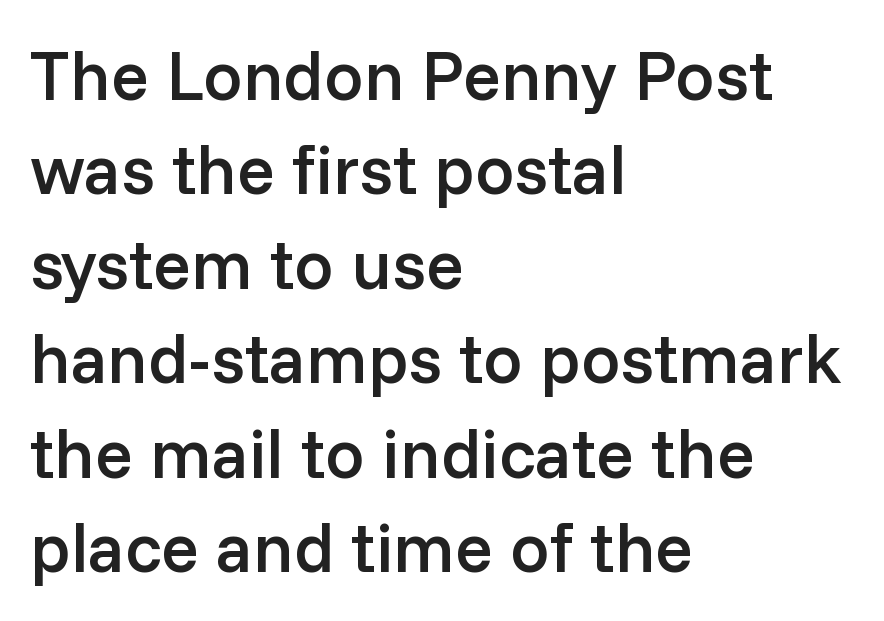
Q: Is the text bold? A: Semi-bold.
Q: Is the text italic (slanted)? A: No, it is upright.
Q: Is the typeface a serif or a sans-serif typeface? A: Sans-serif.
Q: Is the text underlined? A: No.
Q: How is the paragraph aligned? A: Left-aligned.
Q: Is the spacing between letters normal or unusually wide? A: Normal.
Q: Is the spacing between lines tight, normal or loose? A: Normal.
Q: Width (condensed, normal, or wide)? A: Normal.
Q: Stroke contrast? A: Low.
Q: x-height? A: Medium.
Q: Monospaced? A: No.
